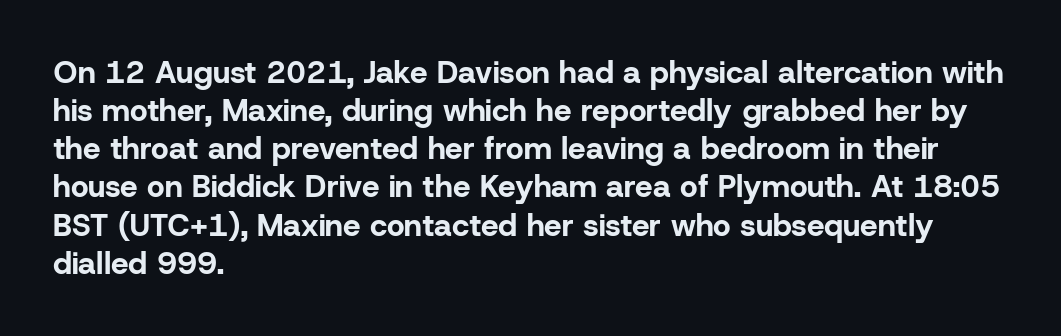
The image shows 31 px bold sans-serif type, upright; set left-aligned, line spacing 1.23x, normal letter spacing, not underlined; low stroke contrast and a medium x-height.
